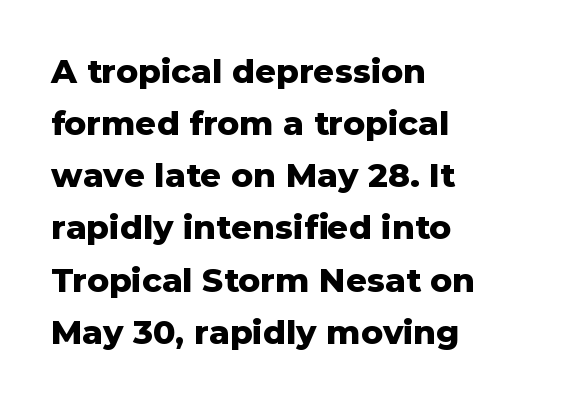
The image shows 33 px heavy sans-serif type, upright; set left-aligned, normal line spacing (1.58x), normal letter spacing, not underlined; low stroke contrast and a medium x-height.
